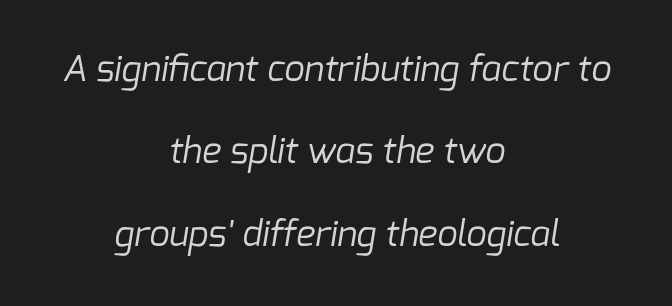
The image shows 36 px regular-weight sans-serif type; set centered, loose line spacing (2.29x), normal letter spacing, not underlined; low stroke contrast and a medium x-height.
